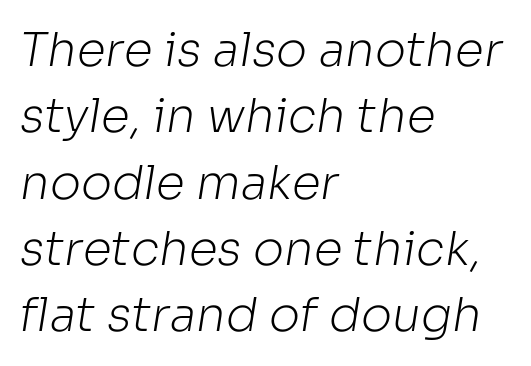
The rendering shows plain stroke endings on the letterforms — a sans-serif design. There is no visible air inserted between adjacent glyphs. Weight: not bold — regular or lighter. Just letters on the line, the space beneath them empty.
